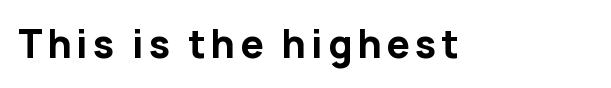
The image shows 37 px bold sans-serif type, upright; set not underlined; low stroke contrast and a medium x-height.
